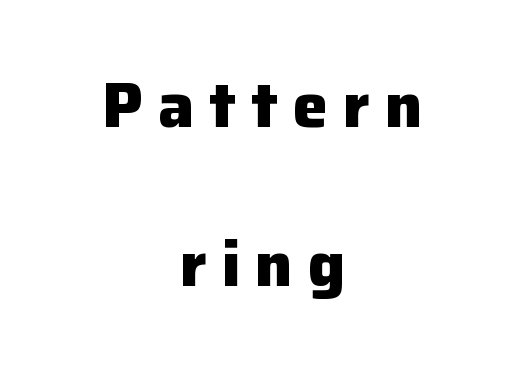
The leading is generous, giving the passage an open texture. The gaps between neighbouring characters are conspicuously large. Check the space under the baseline: it is left empty. Weight check: bold — yes, fully. Note: no serifs on the glyphs.
